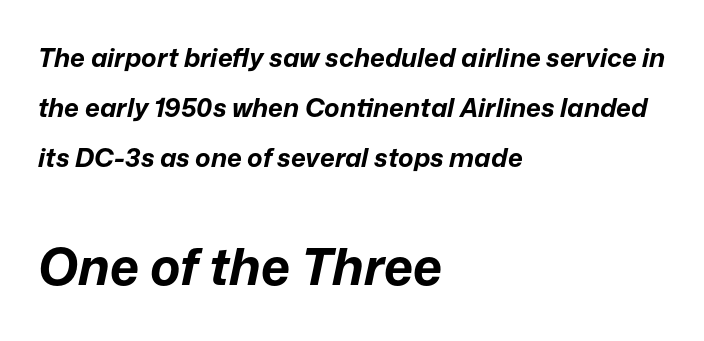
{"italic": "yes", "lean": "right", "slant_degrees": 12, "bold": "yes", "weight": "bold", "width": "normal", "stroke_contrast": "low", "x_height": "medium", "monospaced": "no", "underline": "no", "align": "left", "line_spacing": "loose", "line_spacing_ratio": 1.93, "letter_spacing": "normal", "letter_spacing_em": 0.0, "larger_block": "second", "size_ratio": 1.96, "glyph_px": 51}
